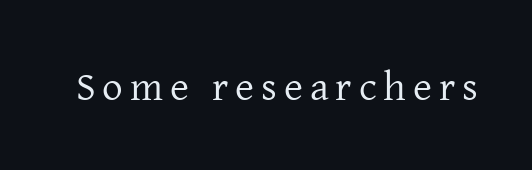
Q: Is the text bold? A: No.
Q: Is the text italic (slanted)? A: No, it is upright.
Q: Is the typeface a serif or a sans-serif typeface? A: Serif.
Q: Is the text underlined? A: No.
Q: Width (condensed, normal, or wide)? A: Normal.
Q: Stroke contrast? A: Low.
Q: x-height? A: Medium.
Q: Monospaced? A: No.
